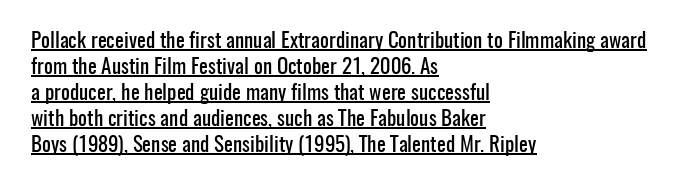
Q: Is the text italic (slanted)? A: No, it is upright.
Q: Is the text underlined? A: Yes.
Q: How is the paragraph aligned? A: Left-aligned.
Q: Is the spacing between letters normal or unusually wide? A: Normal.
